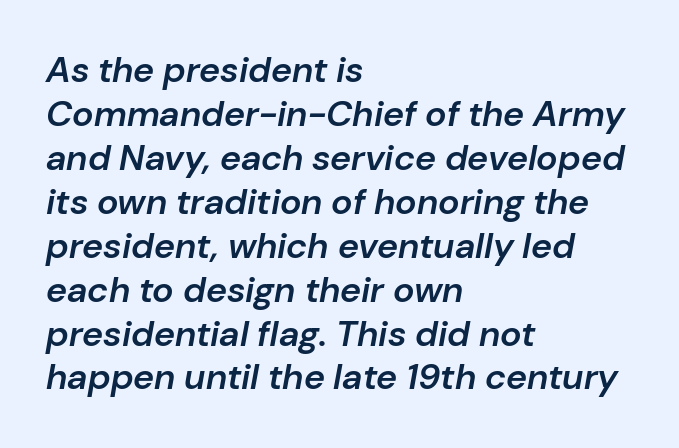
Q: Is the text bold? A: Semi-bold.
Q: Is the text italic (slanted)? A: Yes, it leans right by about 10 degrees.
Q: Is the text underlined? A: No.
Q: How is the paragraph aligned? A: Left-aligned.
Q: Is the spacing between letters normal or unusually wide? A: Normal.
Q: Width (condensed, normal, or wide)? A: Normal.
Q: Stroke contrast? A: Low.
Q: x-height? A: Medium.
Q: Monospaced? A: No.
